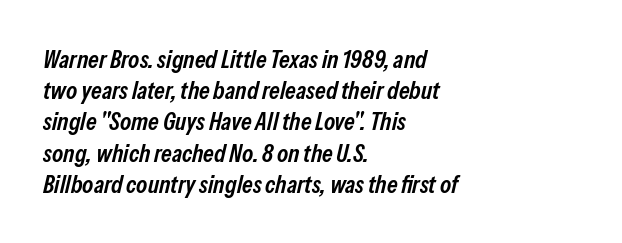
The image shows 25 px text type, italic (leaning right); set left-aligned, normal line spacing (1.25x), normal letter spacing, not underlined.
